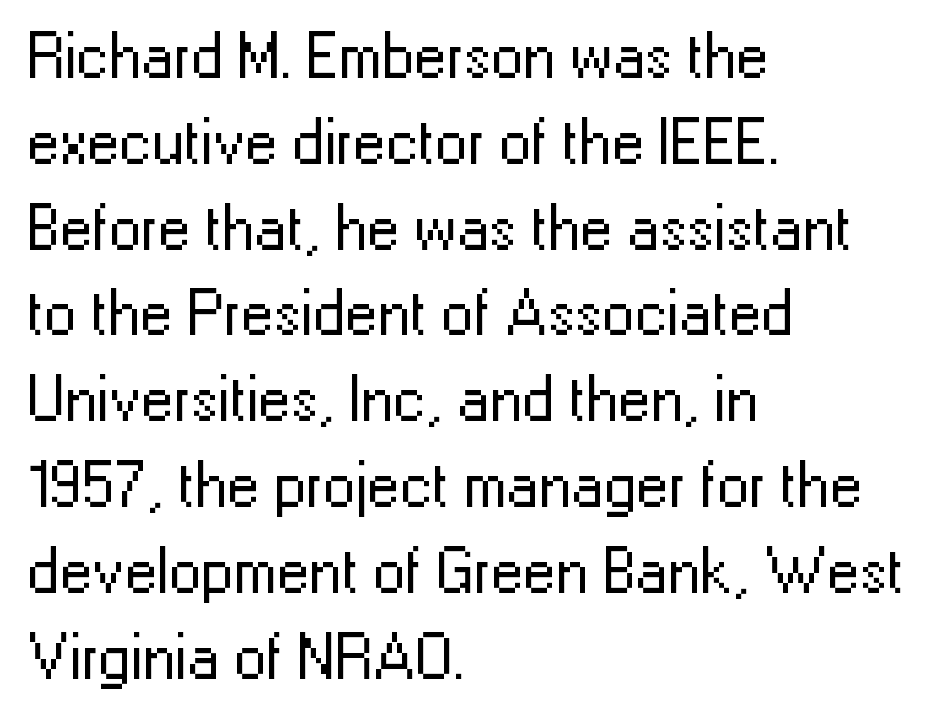
Q: Is the text bold? A: No.
Q: Is the text italic (slanted)? A: No, it is upright.
Q: Is the typeface a serif or a sans-serif typeface? A: Sans-serif.
Q: Is the text underlined? A: No.
Q: How is the paragraph aligned? A: Left-aligned.
Q: Is the spacing between letters normal or unusually wide? A: Normal.
Q: Is the spacing between lines tight, normal or loose? A: Normal.
Q: Width (condensed, normal, or wide)? A: Normal.
Q: Stroke contrast? A: Low.
Q: x-height? A: Medium.
Q: Monospaced? A: No.
